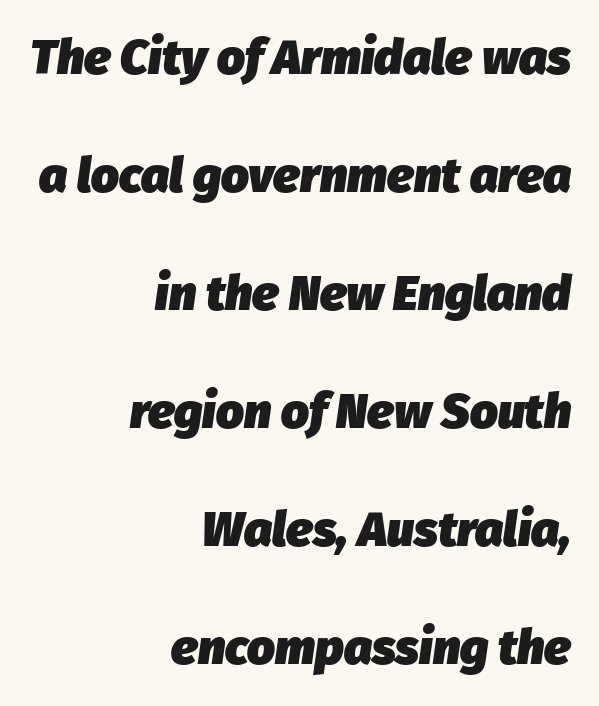
The image shows 49 px heavy type, italic (leaning right); set right-aligned, loose line spacing (2.41x), normal letter spacing, not underlined; low stroke contrast and a medium x-height.
